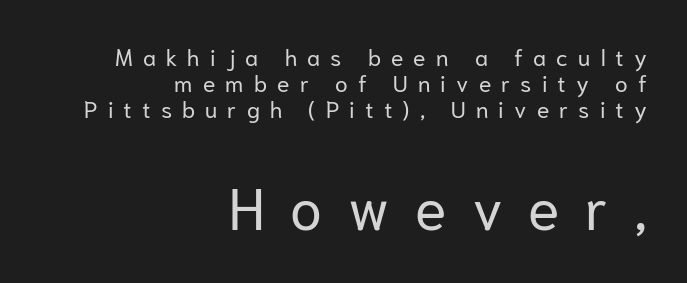
Q: Is the text bold? A: No.
Q: Is the text italic (slanted)? A: No, it is upright.
Q: Is the typeface a serif or a sans-serif typeface? A: Sans-serif.
Q: Is the text underlined? A: No.
Q: How is the paragraph aligned? A: Right-aligned.
Q: Is the spacing between letters normal or unusually wide? A: Unusually wide.
Q: Is the spacing between lines tight, normal or loose? A: Tight.
Q: Which block of text is set in a larger size, the first (top) or the second (bottom)? A: The second (bottom) one.
Q: Width (condensed, normal, or wide)? A: Normal.
Q: Stroke contrast? A: Low.
Q: x-height? A: Medium.
Q: Monospaced? A: No.
